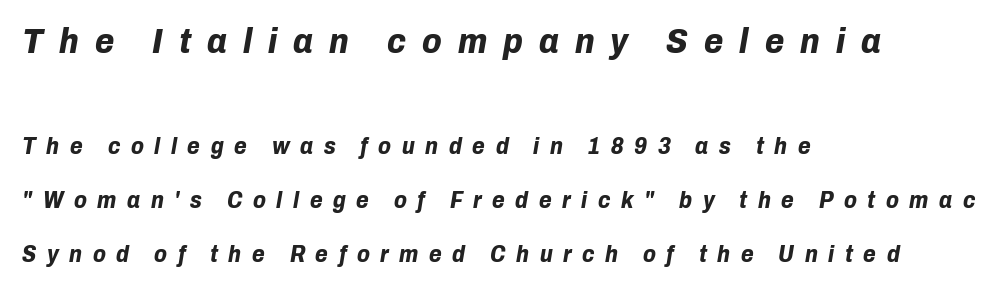
Q: Is the text bold? A: Yes.
Q: Is the text italic (slanted)? A: Yes, it leans right by about 10 degrees.
Q: Is the text underlined? A: No.
Q: How is the paragraph aligned? A: Left-aligned.
Q: Is the spacing between letters normal or unusually wide? A: Unusually wide.
Q: Is the spacing between lines tight, normal or loose? A: Loose.
Q: Which block of text is set in a larger size, the first (top) or the second (bottom)? A: The first (top) one.
Q: Width (condensed, normal, or wide)? A: Normal.
Q: Stroke contrast? A: Low.
Q: x-height? A: Medium.
Q: Monospaced? A: No.
